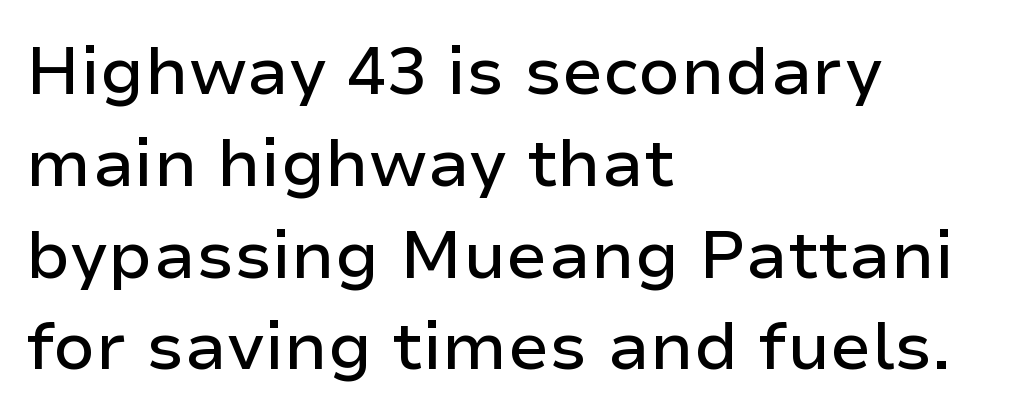
The area under the type is left untouched. The font's upright variant was chosen for this text. The lines in this sample share a left origin and differ only in where they stop. The type is set solid horizontally, with unmodified tracking.
